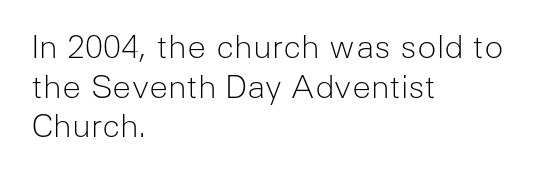
Q: Is the text bold? A: No.
Q: Is the text italic (slanted)? A: No, it is upright.
Q: Is the typeface a serif or a sans-serif typeface? A: Sans-serif.
Q: Is the text underlined? A: No.
Q: How is the paragraph aligned? A: Left-aligned.
Q: Is the spacing between letters normal or unusually wide? A: Normal.
Q: Width (condensed, normal, or wide)? A: Normal.
Q: Stroke contrast? A: Low.
Q: x-height? A: Medium.
Q: Monospaced? A: No.
